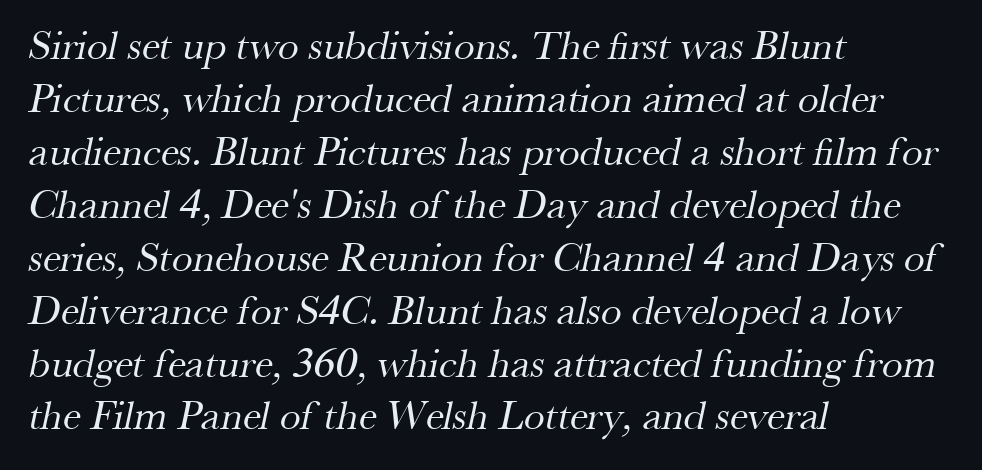
Q: Is the text bold? A: No.
Q: Is the typeface a serif or a sans-serif typeface? A: Serif.
Q: Is the text underlined? A: No.
Q: How is the paragraph aligned? A: Left-aligned.
Q: Is the spacing between letters normal or unusually wide? A: Normal.
Q: Is the spacing between lines tight, normal or loose? A: Normal.
Q: Width (condensed, normal, or wide)? A: Normal.
Q: Stroke contrast? A: Medium.
Q: x-height? A: Small.
Q: Monospaced? A: No.
